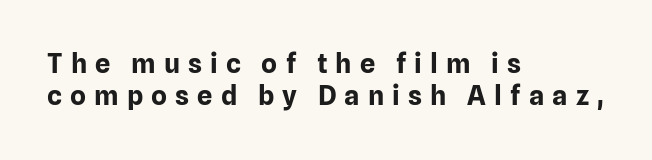
The tracking reads as deliberately expanded to a designer's eye. Visually the block forms a straight wall on the left and a jagged coastline on the right. The type sits square on the baseline with zero lean. You'd pick this weight for a headline — it's a proper bold. Check the space under the baseline: it is left empty.
